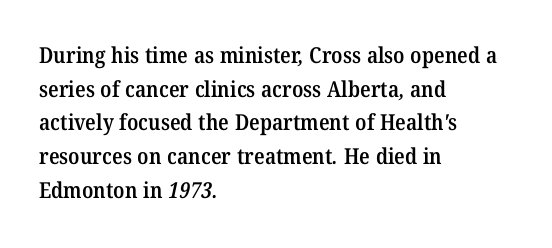
The image shows 22 px text type; set left-aligned, normal line spacing (1.53x), normal letter spacing, not underlined.
